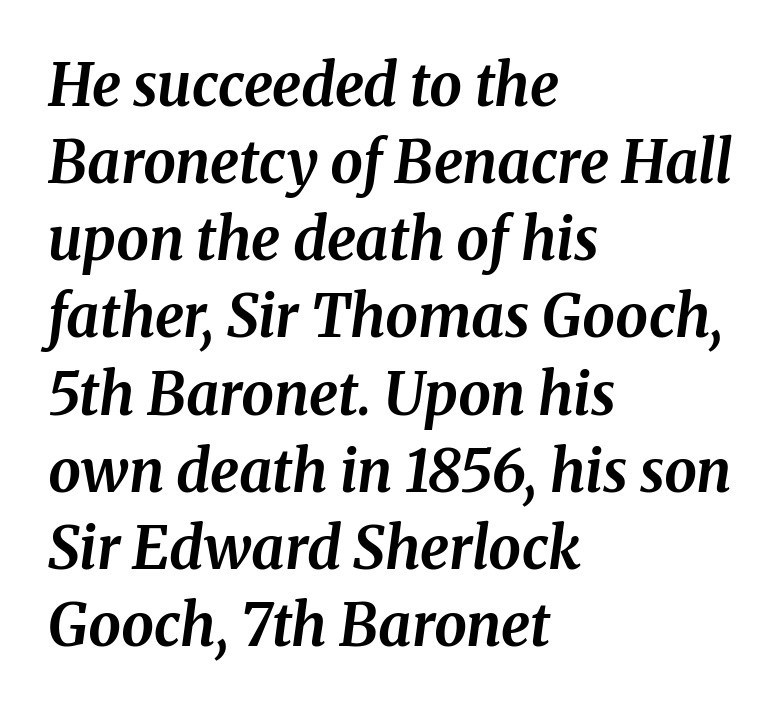
{"italic": "yes", "lean": "right", "slant_degrees": 8, "bold": "yes", "weight": "bold", "width": "normal", "stroke_contrast": "medium", "x_height": "medium", "monospaced": "no", "underline": "no", "align": "left", "line_spacing": "normal", "line_spacing_ratio": 1.33, "letter_spacing": "normal", "letter_spacing_em": 0.0, "glyph_px": 58}
